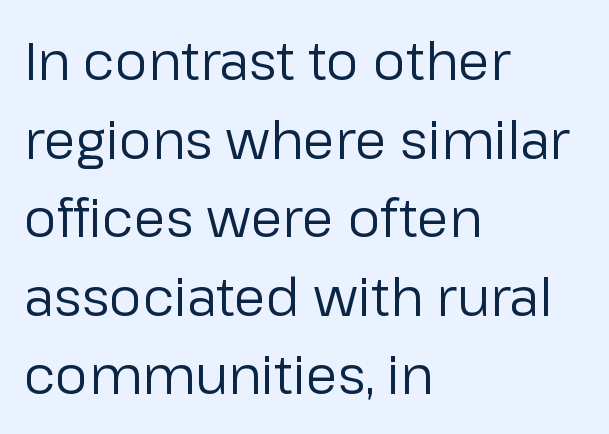
Q: Is the text bold? A: No.
Q: Is the text italic (slanted)? A: No, it is upright.
Q: Is the typeface a serif or a sans-serif typeface? A: Sans-serif.
Q: Is the text underlined? A: No.
Q: How is the paragraph aligned? A: Left-aligned.
Q: Is the spacing between letters normal or unusually wide? A: Normal.
Q: Is the spacing between lines tight, normal or loose? A: Normal.
Q: Width (condensed, normal, or wide)? A: Normal.
Q: Stroke contrast? A: Low.
Q: x-height? A: Medium.
Q: Monospaced? A: No.
